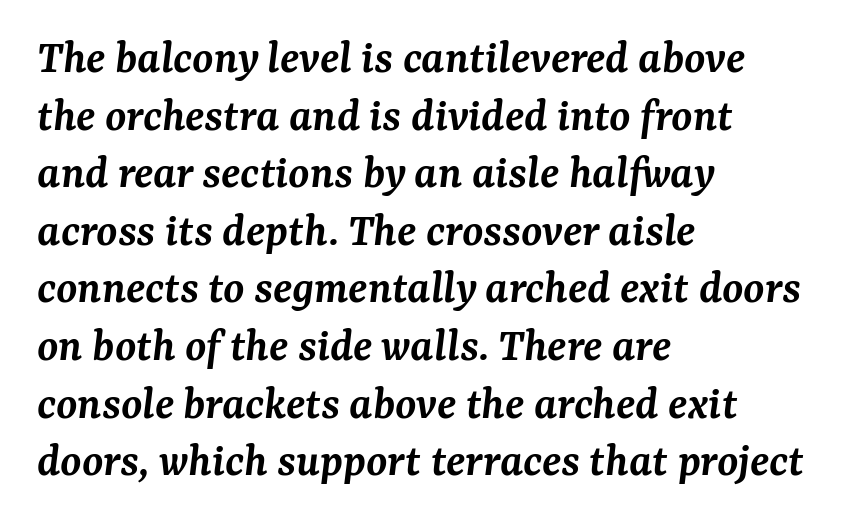
Spacing between characters is what you'd get straight out of the box. If you drew a ruler down the left edge, every line would touch it. Italic? Definitely — the glyphs are oblique. The face used here is proportionally spaced, like ordinary book or web type. The font family rendered here belongs to the serif group.
